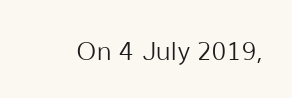
{"italic": "no", "bold": "no", "underline": "no", "letter_spacing": "normal", "letter_spacing_em": 0.0, "glyph_px": 25}
